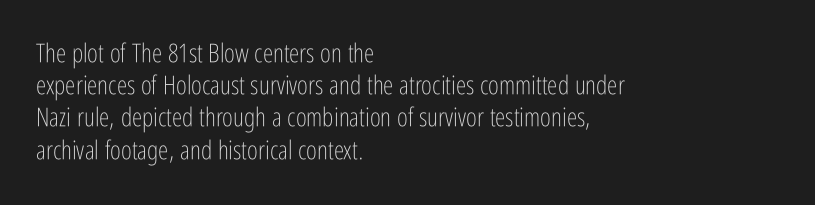
Q: Is the text bold? A: No.
Q: Is the text italic (slanted)? A: No, it is upright.
Q: Is the text underlined? A: No.
Q: How is the paragraph aligned? A: Left-aligned.
Q: Is the spacing between letters normal or unusually wide? A: Normal.
